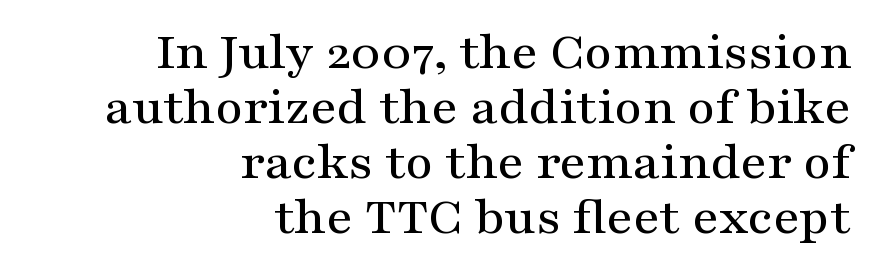
The image shows 54 px wide serif type, upright; set right-aligned, tight line spacing (1.02x), normal letter spacing, not underlined; medium stroke contrast and a medium x-height.
